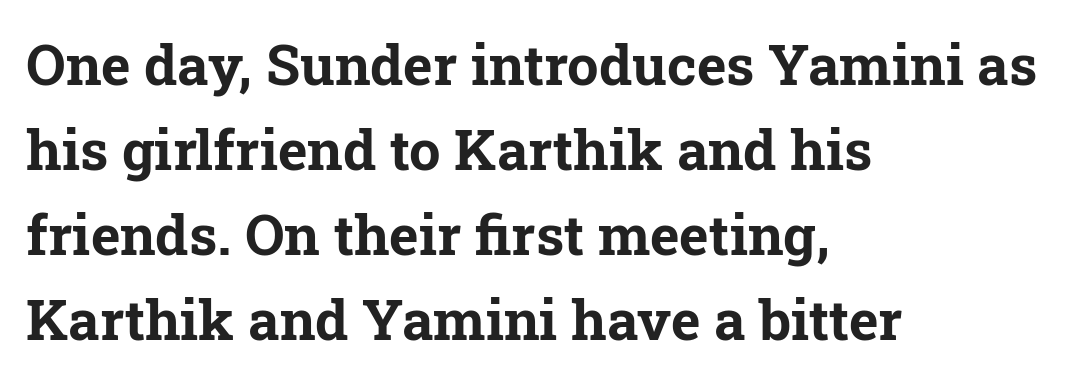
The image shows 56 px bold serif type, upright; set left-aligned, normal line spacing (1.52x), normal letter spacing, not underlined; low stroke contrast and a medium x-height.
